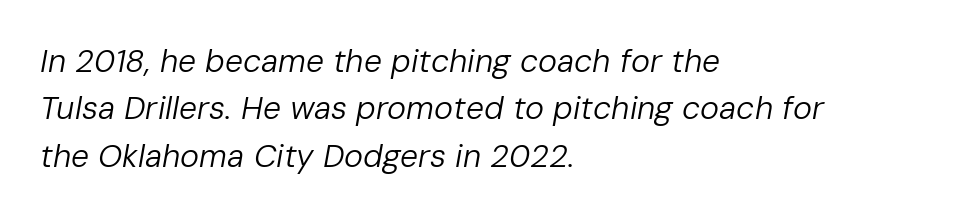
Q: Is the text bold? A: No.
Q: Is the text italic (slanted)? A: Yes, it leans right by about 10 degrees.
Q: Is the text underlined? A: No.
Q: How is the paragraph aligned? A: Left-aligned.
Q: Is the spacing between letters normal or unusually wide? A: Normal.
Q: Is the spacing between lines tight, normal or loose? A: Normal.
Q: Width (condensed, normal, or wide)? A: Normal.
Q: Stroke contrast? A: Low.
Q: x-height? A: Medium.
Q: Monospaced? A: No.
